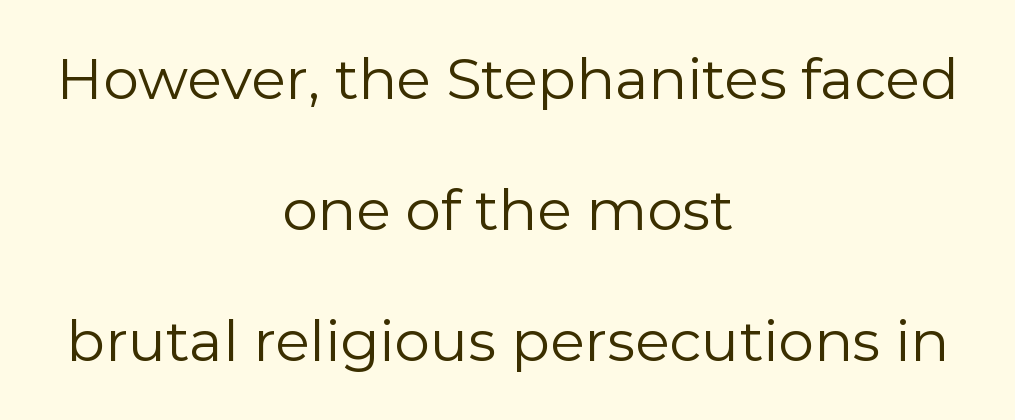
The image shows 57 px regular-weight sans-serif type, upright; set centered, loose line spacing (2.3x), normal letter spacing, not underlined; low stroke contrast and a medium x-height.
